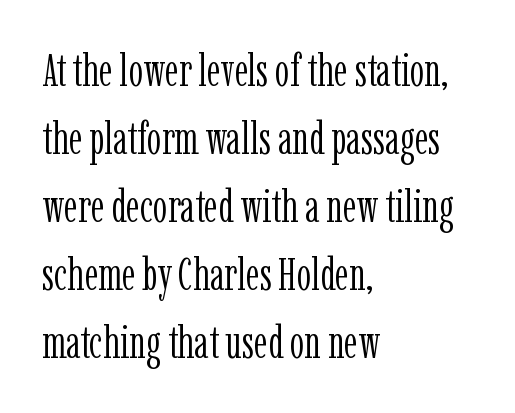
Q: Is the text bold? A: No.
Q: Is the text italic (slanted)? A: No, it is upright.
Q: Is the typeface a serif or a sans-serif typeface? A: Serif.
Q: Is the text underlined? A: No.
Q: How is the paragraph aligned? A: Left-aligned.
Q: Is the spacing between letters normal or unusually wide? A: Normal.
Q: Is the spacing between lines tight, normal or loose? A: Normal.
Q: Width (condensed, normal, or wide)? A: Condensed.
Q: Stroke contrast? A: Low.
Q: x-height? A: Medium.
Q: Monospaced? A: No.
